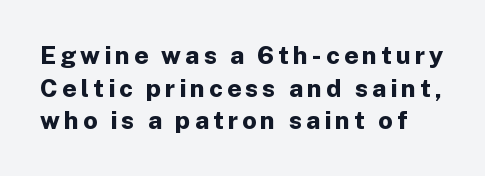
Leading matches the norm, producing a regular column. This is the regular roman posture of the typeface. Typesetter's note: full bold, strokes at maximum text heaviness. A clean baseline with only descenders dipping below it.
